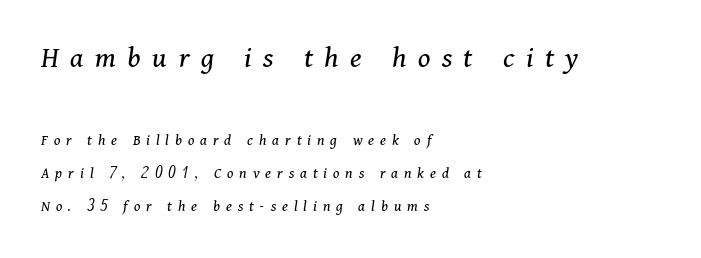
The image shows 31 px regular-weight serif type, italic (leaning right); set left-aligned, loose line spacing (2.09x), unusually wide letter spacing (+0.37 em), not underlined; the first (top) block is 1.94x larger; medium stroke contrast and a medium x-height.
